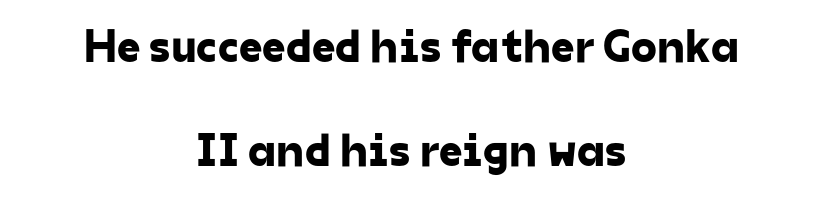
{"serif": "no", "width": "normal", "stroke_contrast": "low", "x_height": "medium", "monospaced": "no", "underline": "no", "align": "center", "line_spacing": "loose", "line_spacing_ratio": 2.21, "letter_spacing": "normal", "letter_spacing_em": 0.0, "glyph_px": 47}
